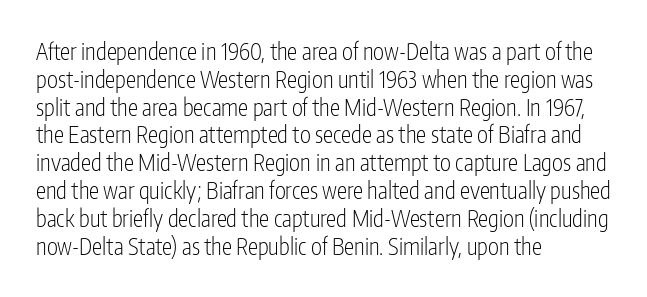
The image shows 23 px text type, upright; set left-aligned, line spacing 1.21x, normal letter spacing, not underlined.
